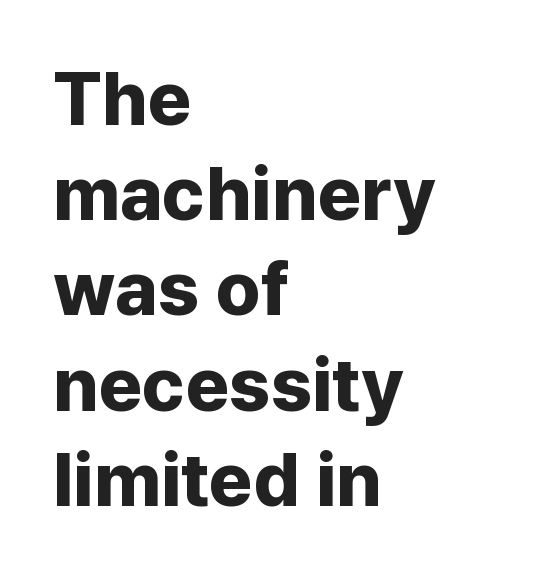
Q: Is the text bold? A: Yes.
Q: Is the text italic (slanted)? A: No, it is upright.
Q: Is the typeface a serif or a sans-serif typeface? A: Sans-serif.
Q: Is the text underlined? A: No.
Q: How is the paragraph aligned? A: Left-aligned.
Q: Is the spacing between letters normal or unusually wide? A: Normal.
Q: Is the spacing between lines tight, normal or loose? A: Normal.
Q: Width (condensed, normal, or wide)? A: Normal.
Q: Stroke contrast? A: Low.
Q: x-height? A: Medium.
Q: Monospaced? A: No.
